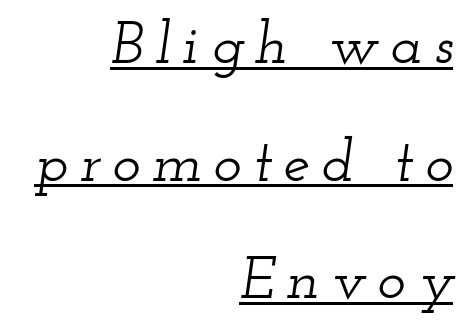
{"serif": "yes", "italic": "yes", "lean": "right", "slant_degrees": 12, "width": "wide", "stroke_contrast": "low", "x_height": "small", "monospaced": "no", "underline": "yes", "align": "right", "line_spacing": "loose", "line_spacing_ratio": 1.96, "glyph_px": 60}
